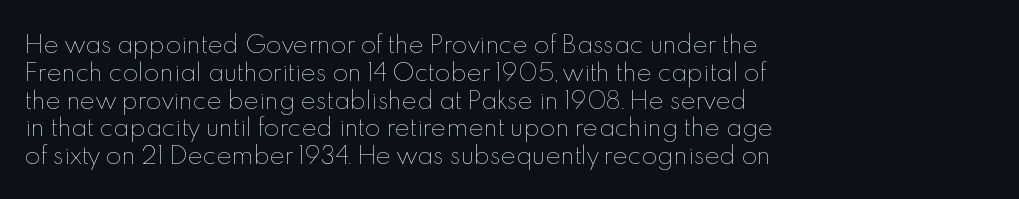
The image shows 23 px text type, upright; set left-aligned, line spacing 1.21x, normal letter spacing, not underlined.
